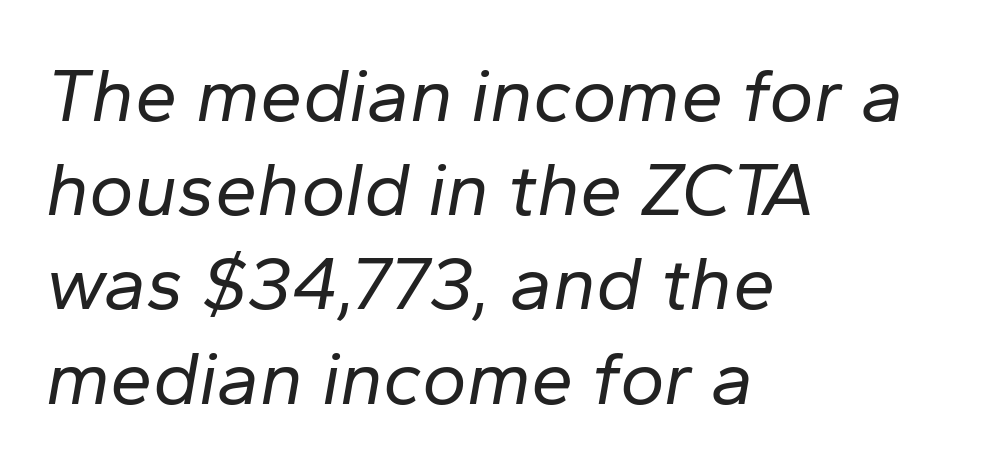
Q: Is the text bold? A: No.
Q: Is the text italic (slanted)? A: Yes, it leans right by about 10 degrees.
Q: Is the text underlined? A: No.
Q: How is the paragraph aligned? A: Left-aligned.
Q: Is the spacing between letters normal or unusually wide? A: Normal.
Q: Width (condensed, normal, or wide)? A: Normal.
Q: Stroke contrast? A: Low.
Q: x-height? A: Medium.
Q: Monospaced? A: No.
